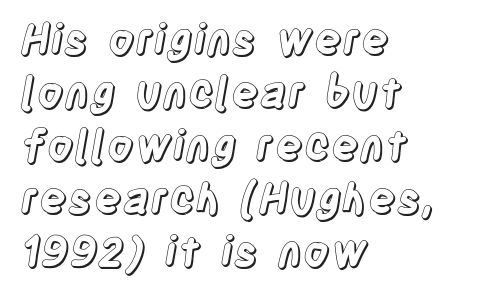
The image shows 42 px condensed type; set left-aligned, normal line spacing (1.26x), normal letter spacing, not underlined; a large x-height.
